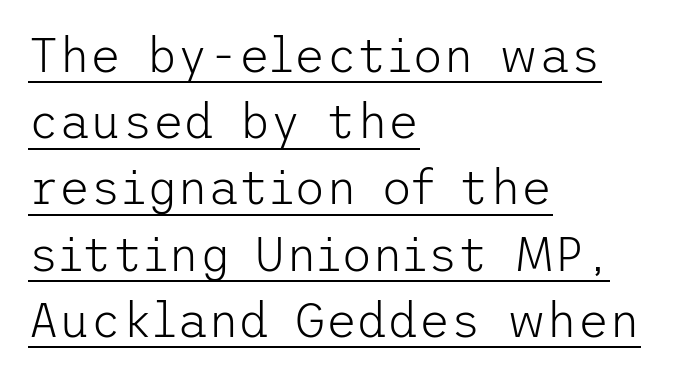
The image shows 48 px light sans-serif type, upright; set left-aligned, normal line spacing (1.38x), normal letter spacing, underlined; low stroke contrast and a medium x-height.
